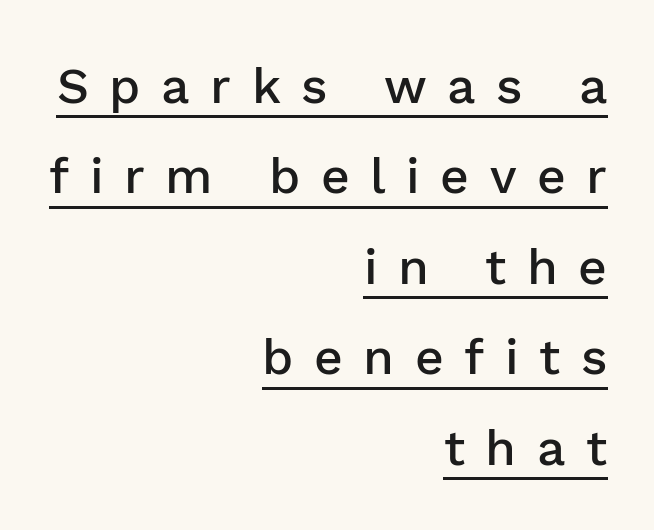
Q: Is the text bold? A: Semi-bold.
Q: Is the text italic (slanted)? A: No, it is upright.
Q: Is the typeface a serif or a sans-serif typeface? A: Sans-serif.
Q: Is the text underlined? A: Yes.
Q: How is the paragraph aligned? A: Right-aligned.
Q: Is the spacing between letters normal or unusually wide? A: Unusually wide.
Q: Width (condensed, normal, or wide)? A: Normal.
Q: Stroke contrast? A: Low.
Q: x-height? A: Medium.
Q: Monospaced? A: No.
